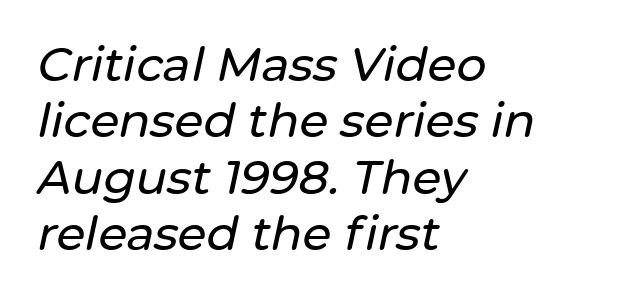
Q: Is the text italic (slanted)? A: Yes, it leans right by about 12 degrees.
Q: Is the text underlined? A: No.
Q: How is the paragraph aligned? A: Left-aligned.
Q: Is the spacing between letters normal or unusually wide? A: Normal.
Q: Width (condensed, normal, or wide)? A: Normal.
Q: Stroke contrast? A: Low.
Q: x-height? A: Medium.
Q: Monospaced? A: No.
